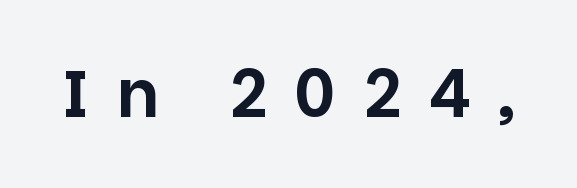
{"serif": "no", "italic": "no", "width": "normal", "stroke_contrast": "low", "x_height": "large", "monospaced": "no", "underline": "no", "letter_spacing": "wide", "letter_spacing_em": 0.42, "glyph_px": 65}
